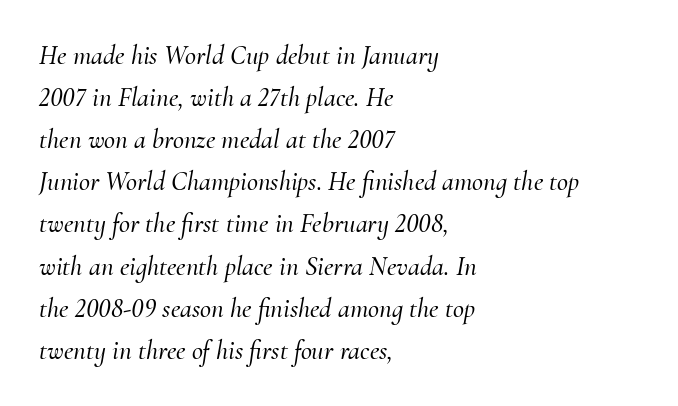
{"italic": "yes", "lean": "right", "slant_degrees": 10, "underline": "no", "align": "left", "line_spacing": "normal", "line_spacing_ratio": 1.56, "letter_spacing": "normal", "letter_spacing_em": 0.0, "glyph_px": 27}
